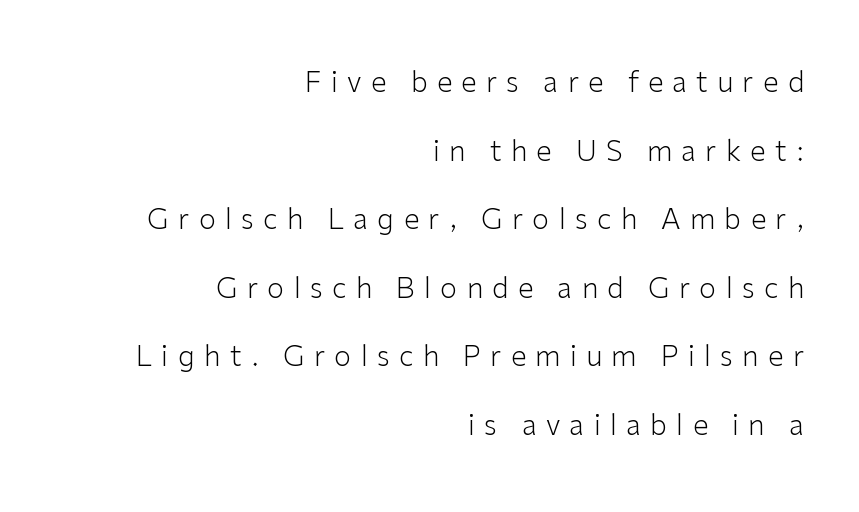
Check where the strokes stop: nothing finishes them off — pure sans. The typography opts for an upright posture over an oblique one. Think standard paragraph weight, or any step lighter than that. A clean baseline with only descenders dipping below it.
